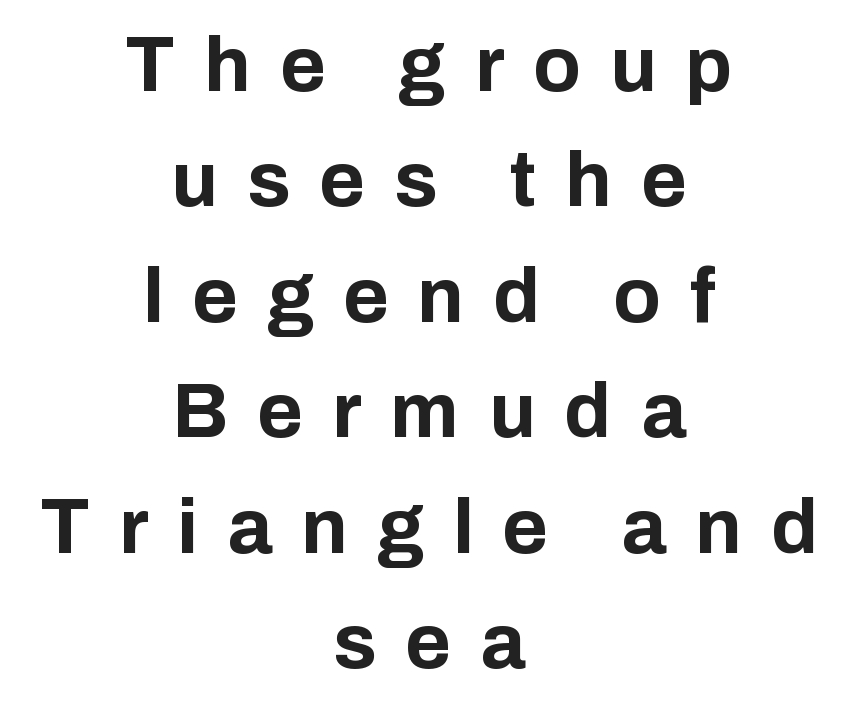
{"serif": "no", "italic": "no", "bold": "yes", "weight": "bold", "width": "normal", "stroke_contrast": "low", "x_height": "medium", "monospaced": "no", "underline": "no", "align": "center", "line_spacing": "normal", "line_spacing_ratio": 1.48, "letter_spacing": "wide", "letter_spacing_em": 0.37, "glyph_px": 78}
